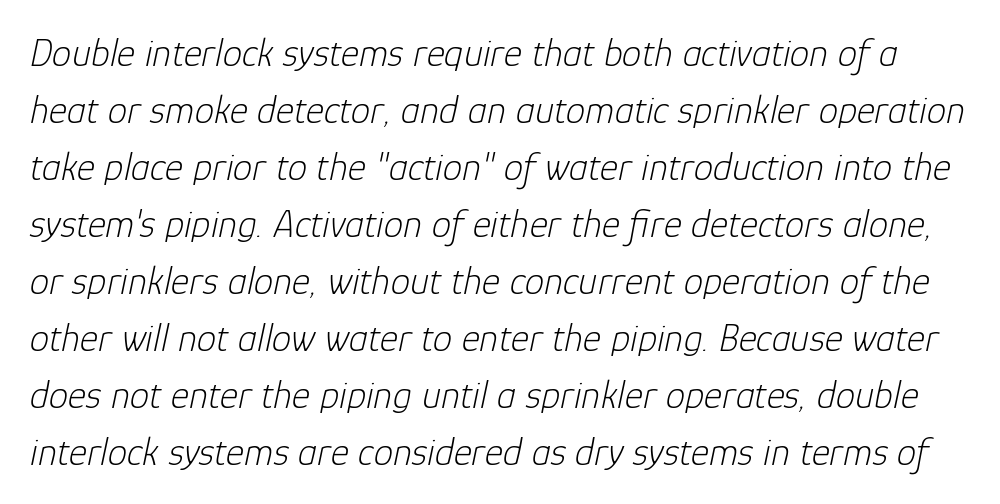
Q: Is the text bold? A: No.
Q: Is the text italic (slanted)? A: Yes, it leans right by about 12 degrees.
Q: Is the text underlined? A: No.
Q: Is the spacing between letters normal or unusually wide? A: Normal.
Q: Is the spacing between lines tight, normal or loose? A: Normal.
Q: Width (condensed, normal, or wide)? A: Normal.
Q: Stroke contrast? A: Low.
Q: x-height? A: Medium.
Q: Monospaced? A: No.
